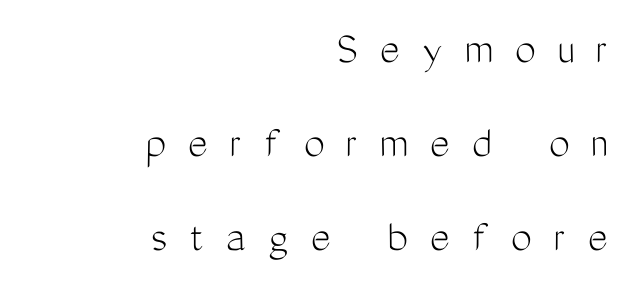
{"serif": "no", "italic": "no", "bold": "no", "weight": "light", "width": "condensed", "stroke_contrast": "medium", "x_height": "medium", "monospaced": "no", "underline": "no", "align": "right", "line_spacing": "loose", "line_spacing_ratio": 2.0, "letter_spacing": "wide", "letter_spacing_em": 0.47, "glyph_px": 47}
